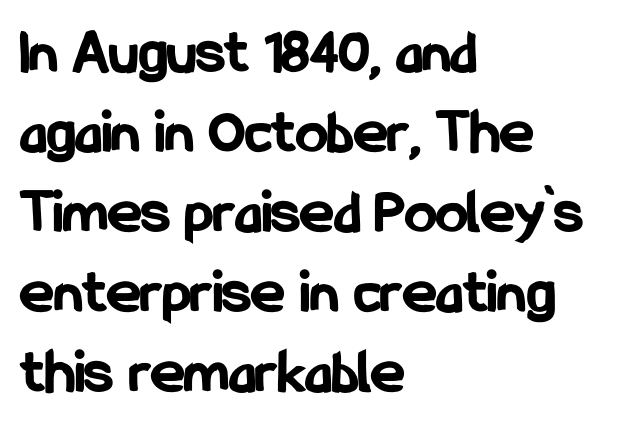
The letters are bold, with thick, heavy strokes. A bare baseline throughout the passage. Successive baselines arrive at the customary interval. The letters carry no serifs — their stems end cleanly without finishing strokes. You could not count columns in this text — the font is proportionally spaced. Teacher's note: observe the even left margin — that is flush-left alignment.
